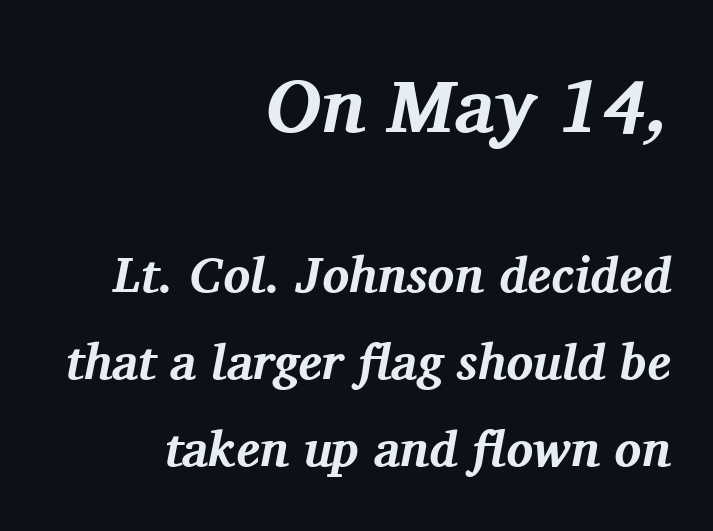
Each row of text sits above clean, open space. This sample uses a serif face. The first block has been scaled up relative to the second. The face used here has the dense, thick strokes of a bold.
